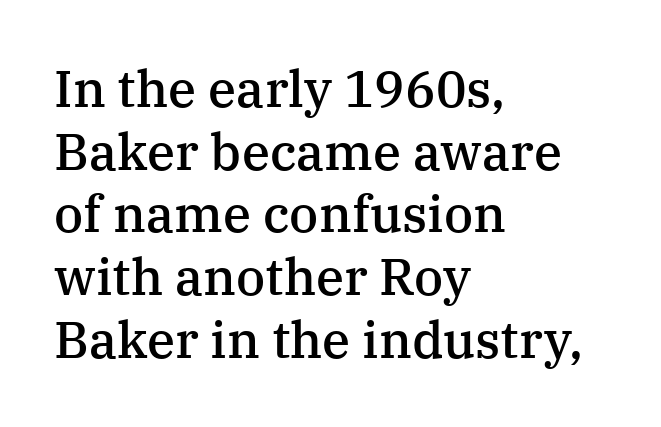
{"serif": "yes", "italic": "no", "bold": "semi", "weight": "semibold", "width": "normal", "stroke_contrast": "medium", "x_height": "medium", "monospaced": "no", "underline": "no", "align": "left", "line_spacing_ratio": 1.23, "letter_spacing": "normal", "letter_spacing_em": 0.0, "glyph_px": 51}
